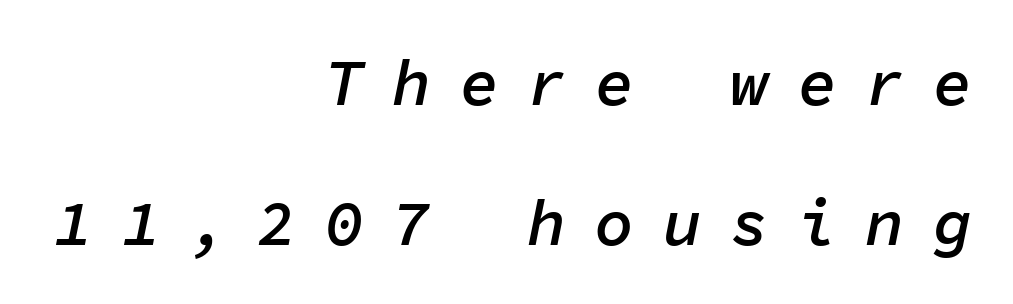
Does the lettering tilt? It does — this is italic. The zone under the glyphs is completely vacant. Spacing verdict: monospaced, one width for all characters. Leftover space on each line is placed entirely before the opening word.
